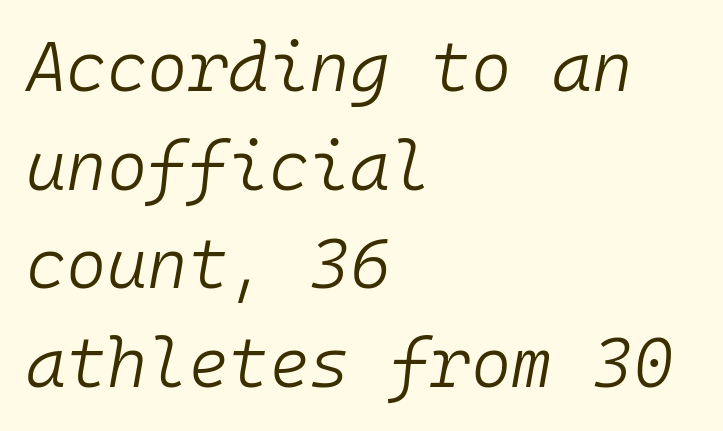
Q: Is the text bold? A: No.
Q: Is the text italic (slanted)? A: Yes, it leans right by about 10 degrees.
Q: Is the text underlined? A: No.
Q: How is the paragraph aligned? A: Left-aligned.
Q: Is the spacing between letters normal or unusually wide? A: Normal.
Q: Is the spacing between lines tight, normal or loose? A: Normal.
Q: Width (condensed, normal, or wide)? A: Normal.
Q: Stroke contrast? A: Low.
Q: x-height? A: Medium.
Q: Monospaced? A: Yes.
